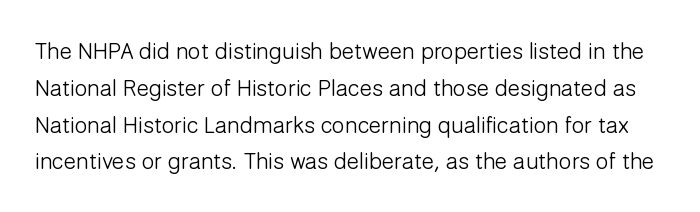
Words appear dense and cohesive because spacing is normal. On a weight scale, this lands at 450 or below. One glance says typical: line gaps are just what's usual. The axis of the letterforms is exactly vertical.
